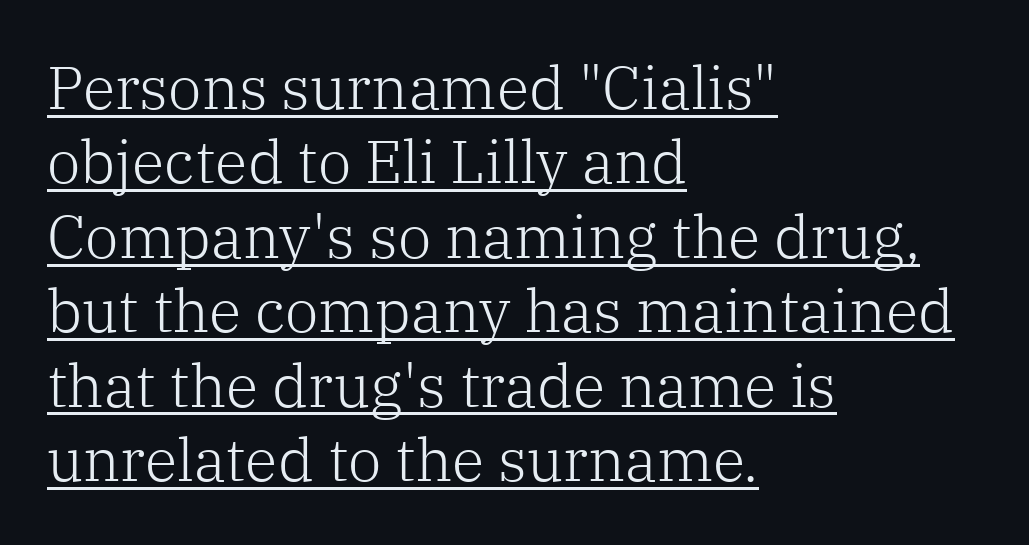
Which margin do the lines hug? The left one — the right edge is uneven. What kind of face is this? One with serifs. Rendered with straight, roman letterforms. Quick note: underline on. The face used here is proportionally spaced, like ordinary book or web type. Stems and bowls with no extra thickness — not bold.
